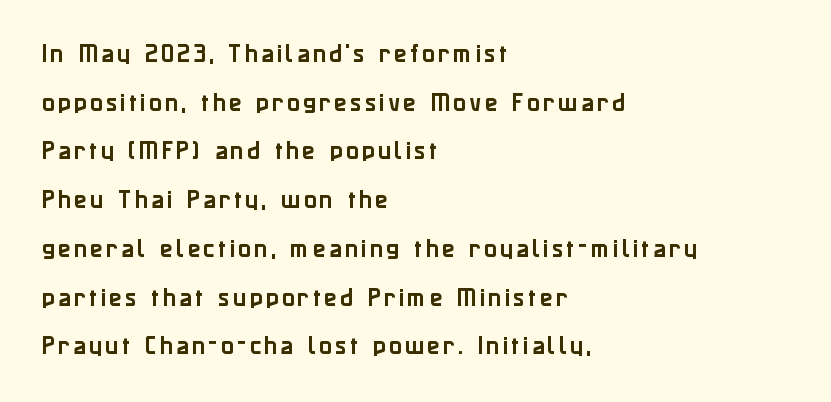
The image shows 21 px text type, upright; set left-aligned, loose line spacing (2.32x), not underlined.
